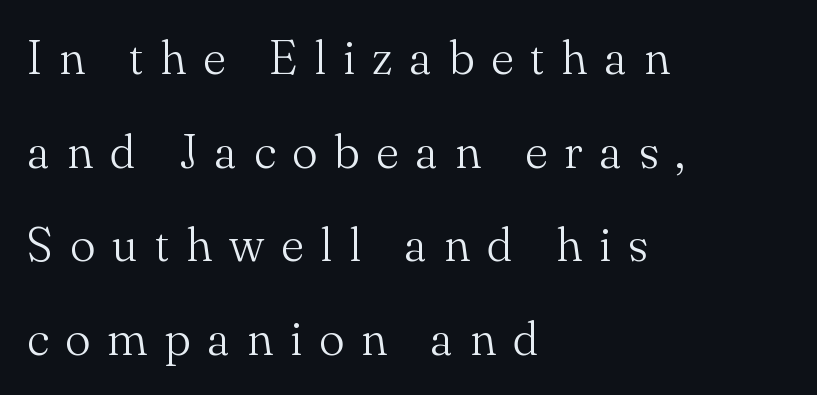
Q: Is the text bold? A: No.
Q: Is the text italic (slanted)? A: No, it is upright.
Q: Is the typeface a serif or a sans-serif typeface? A: Serif.
Q: Is the text underlined? A: No.
Q: How is the paragraph aligned? A: Left-aligned.
Q: Is the spacing between letters normal or unusually wide? A: Unusually wide.
Q: Is the spacing between lines tight, normal or loose? A: Loose.
Q: Width (condensed, normal, or wide)? A: Normal.
Q: Stroke contrast? A: Medium.
Q: x-height? A: Small.
Q: Monospaced? A: No.
